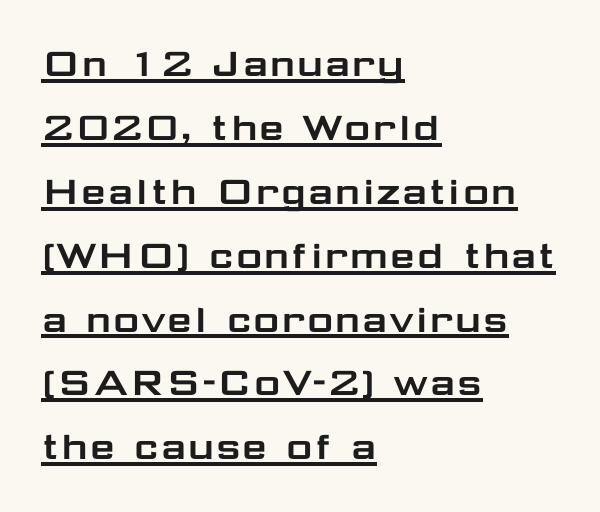
Q: Is the text italic (slanted)? A: No, it is upright.
Q: Is the typeface a serif or a sans-serif typeface? A: Sans-serif.
Q: Is the text underlined? A: Yes.
Q: How is the paragraph aligned? A: Left-aligned.
Q: Is the spacing between letters normal or unusually wide? A: Normal.
Q: Is the spacing between lines tight, normal or loose? A: Normal.
Q: Width (condensed, normal, or wide)? A: Wide.
Q: Stroke contrast? A: Low.
Q: x-height? A: Medium.
Q: Monospaced? A: No.
